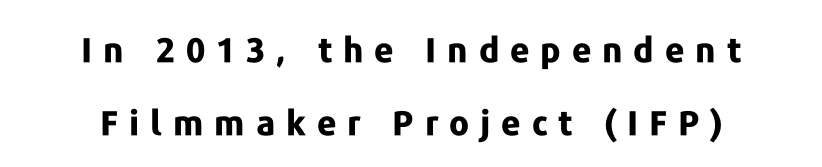
{"serif": "no", "italic": "no", "bold": "yes", "weight": "bold", "width": "normal", "stroke_contrast": "low", "x_height": "medium", "monospaced": "no", "underline": "no", "align": "center", "line_spacing": "loose", "line_spacing_ratio": 2.16, "letter_spacing": "wide", "letter_spacing_em": 0.32, "glyph_px": 34}
